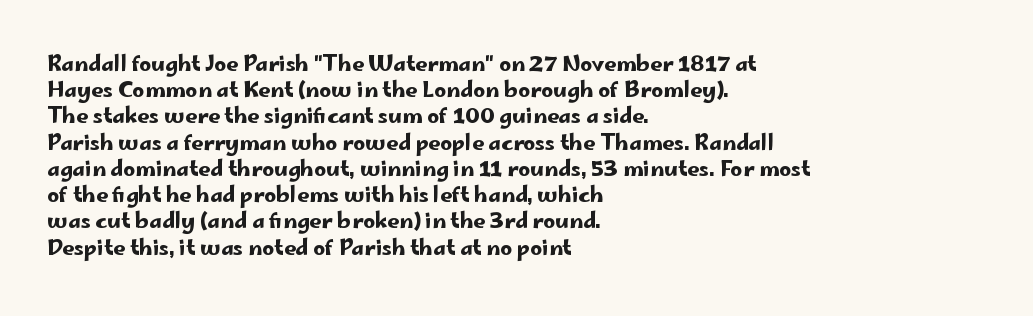
The image shows 21 px text type, upright; set left-aligned, normal line spacing (1.25x), normal letter spacing, not underlined.
